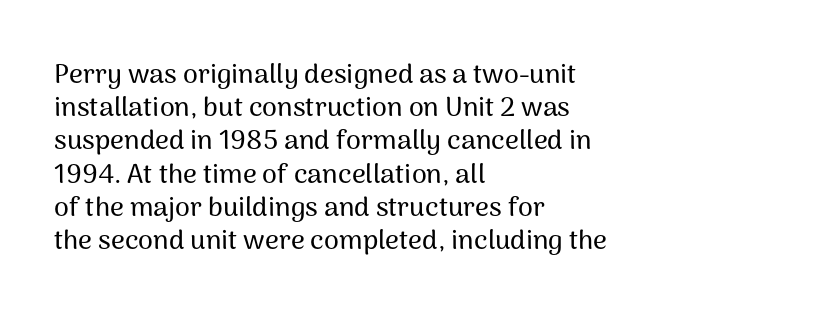
Every row of glyphs begins at an identical x-position on the left. These lines were composed using upright roman letters. Standard letterfit; no display-style spreading of the glyphs. The glyphs are unaccompanied by any horizontal stroke below them.
